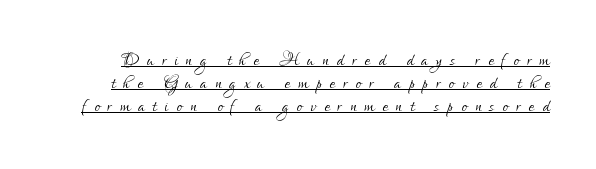
The image shows 24 px text type; set tight line spacing (0.96x), unusually wide letter spacing (+0.34 em), underlined.
